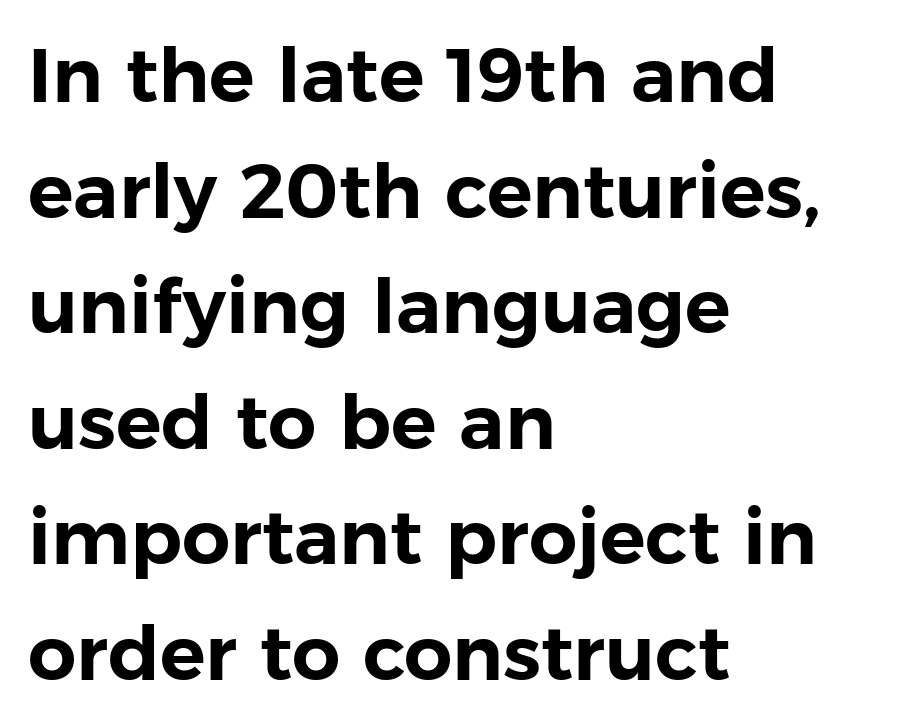
The image shows 76 px sans-serif type, upright; set left-aligned, normal line spacing (1.52x), normal letter spacing, not underlined; low stroke contrast and a medium x-height.
